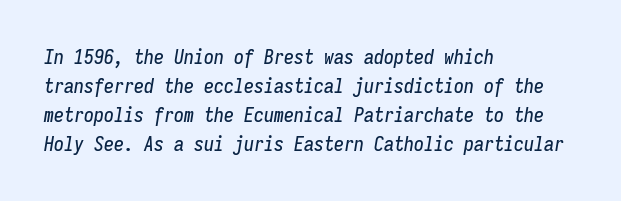
Q: Is the text italic (slanted)? A: Yes, it leans right by about 9 degrees.
Q: Is the text underlined? A: No.
Q: How is the paragraph aligned? A: Left-aligned.
Q: Is the spacing between letters normal or unusually wide? A: Normal.
Q: Is the spacing between lines tight, normal or loose? A: Normal.
